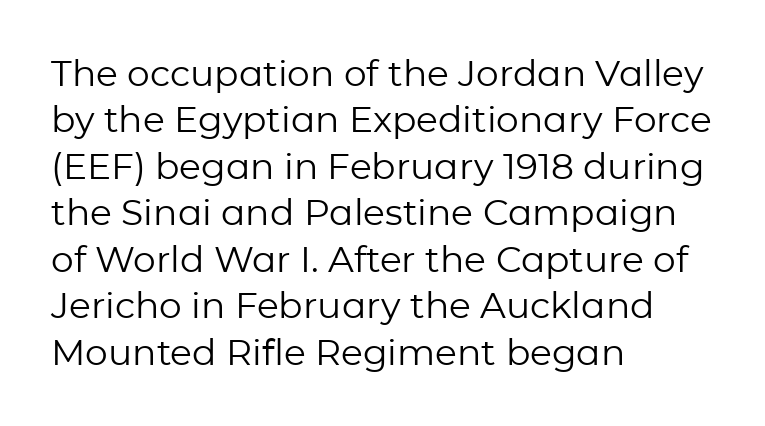
The image shows 36 px regular-weight sans-serif type, upright; set left-aligned, normal line spacing (1.29x), normal letter spacing, not underlined; low stroke contrast and a medium x-height.
